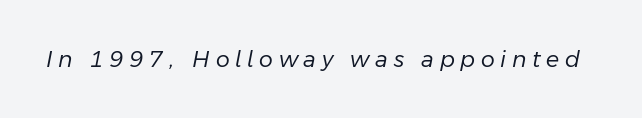
{"italic": "yes", "lean": "right", "slant_degrees": 11, "bold": "no", "underline": "no", "letter_spacing": "wide", "letter_spacing_em": 0.26, "glyph_px": 22}
